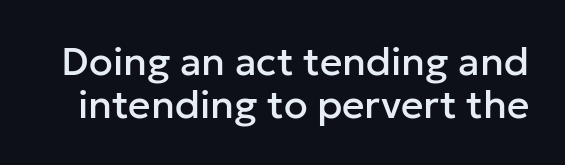
The lines are packed closely together with very little leading. The passage shown is typeset with a sans-serif family. Descenders hang freely into open space. Students, note that the glyphs here touch the page at normal intervals. Do the characters align in a grid? No, the font is proportional.
